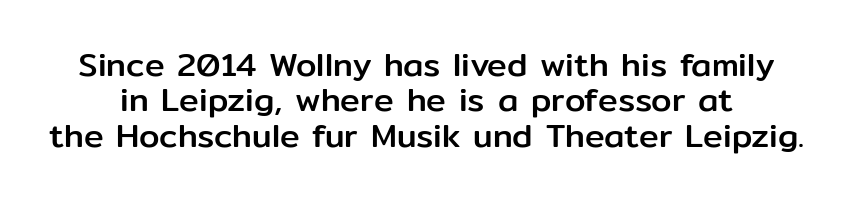
Q: Is the text italic (slanted)? A: No, it is upright.
Q: Is the typeface a serif or a sans-serif typeface? A: Sans-serif.
Q: Is the text underlined? A: No.
Q: Is the spacing between letters normal or unusually wide? A: Normal.
Q: Is the spacing between lines tight, normal or loose? A: Tight.
Q: Width (condensed, normal, or wide)? A: Normal.
Q: Stroke contrast? A: Low.
Q: x-height? A: Medium.
Q: Monospaced? A: No.
